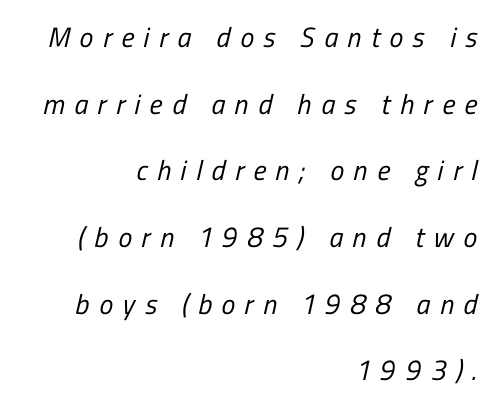
{"serif": "no", "bold": "no", "weight": "regular", "width": "condensed", "stroke_contrast": "low", "x_height": "medium", "monospaced": "no", "underline": "no", "align": "right", "line_spacing": "loose", "line_spacing_ratio": 2.38, "letter_spacing": "wide", "letter_spacing_em": 0.34, "glyph_px": 28}
